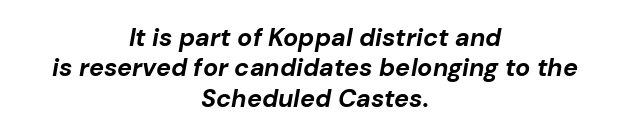
This is heavy type, rendered in bold. Does the copy run flush right? No — it is centered line by line. Tall strokes in this sample are angled rather than plumb. The passage shown is not underscored anywhere.
